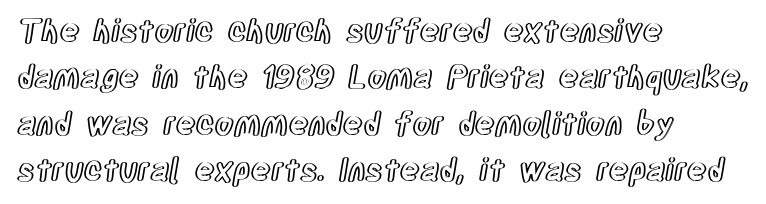
Each letter keeps its own natural width here, so spacing adapts to shape. The foot of each line stays bare and open. These lines stack with their left ends in a neat column. Notice how descenders clear the ascenders below comfortably — that's standard leading. Words appear dense and cohesive because spacing is normal.
